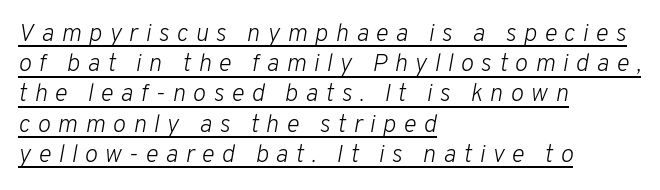
{"italic": "yes", "lean": "right", "slant_degrees": 10, "bold": "no", "underline": "yes", "align": "left", "line_spacing_ratio": 1.21, "letter_spacing": "wide", "letter_spacing_em": 0.29, "glyph_px": 25}
